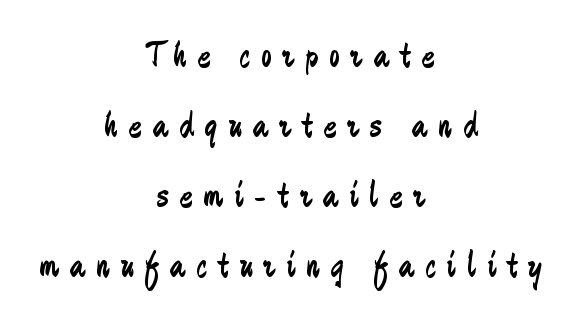
Look at the bottom of the vertical strokes: they stop flat, with no serifs. Descenders hang freely into open space. Each letter keeps its own natural width here, so spacing adapts to shape. Notice how the passage keeps no hard edge, just a central spine. Weight: in the light-to-regular range.
